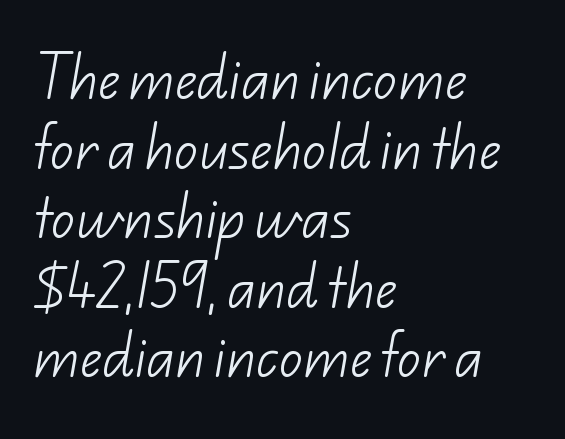
Q: Is the text bold? A: No.
Q: Is the typeface a serif or a sans-serif typeface? A: Sans-serif.
Q: Is the text underlined? A: No.
Q: How is the paragraph aligned? A: Left-aligned.
Q: Is the spacing between letters normal or unusually wide? A: Normal.
Q: Is the spacing between lines tight, normal or loose? A: Normal.
Q: Width (condensed, normal, or wide)? A: Normal.
Q: Stroke contrast? A: Low.
Q: x-height? A: Small.
Q: Monospaced? A: No.
